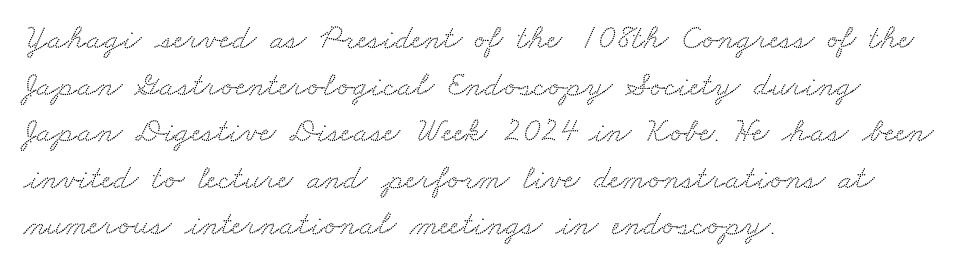
The image shows 34 px wide serif type; set left-aligned, normal line spacing (1.37x), normal letter spacing, not underlined; low stroke contrast and a small x-height.
